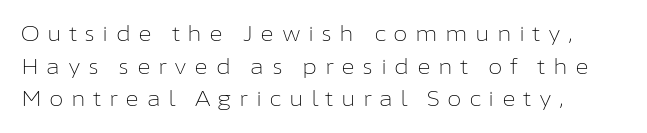
Q: Is the text bold? A: No.
Q: Is the text italic (slanted)? A: No, it is upright.
Q: Is the text underlined? A: No.
Q: How is the paragraph aligned? A: Left-aligned.
Q: Is the spacing between letters normal or unusually wide? A: Unusually wide.
Q: Is the spacing between lines tight, normal or loose? A: Normal.
